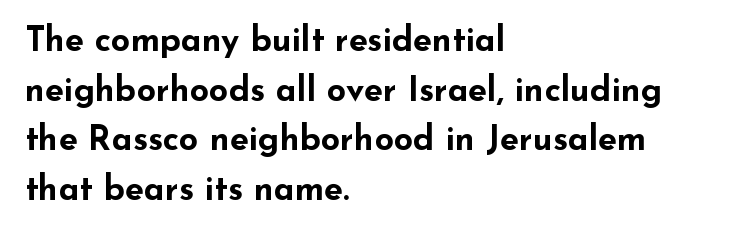
A clean baseline with only descenders dipping below it. How heavy is the stroke? Heavy — this is a bold. Regarding serifs, this sample does without them. Typeset ragged right — the left edge is the straight one. Varying glyph widths throughout — classic text-font behaviour.
